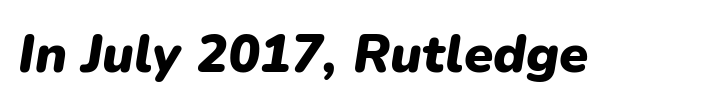
{"italic": "yes", "lean": "right", "slant_degrees": 9, "bold": "yes", "weight": "heavy", "width": "normal", "stroke_contrast": "low", "x_height": "medium", "monospaced": "no", "underline": "no", "letter_spacing": "normal", "letter_spacing_em": 0.0, "glyph_px": 53}
